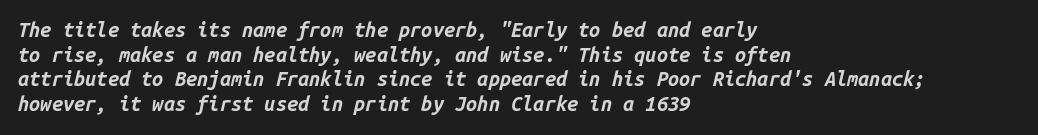
The image shows 20 px bold type, italic (leaning right); set left-aligned, line spacing 1.23x, normal letter spacing, not underlined.
